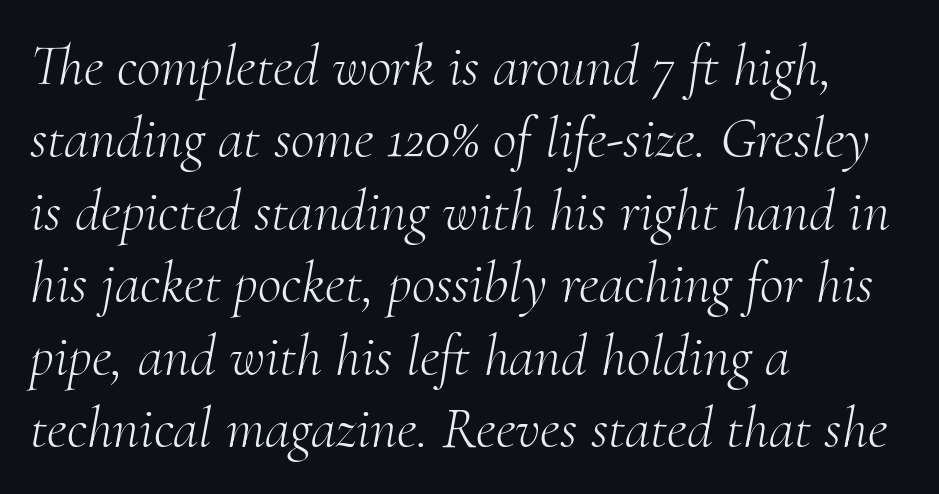
The text was rendered using a seriffed face with decorative stroke endings. Proportional: the letters do not fall into vertical columns. Stems and bowls with no extra thickness — not bold. Does the leading feel generous? No, just average.
